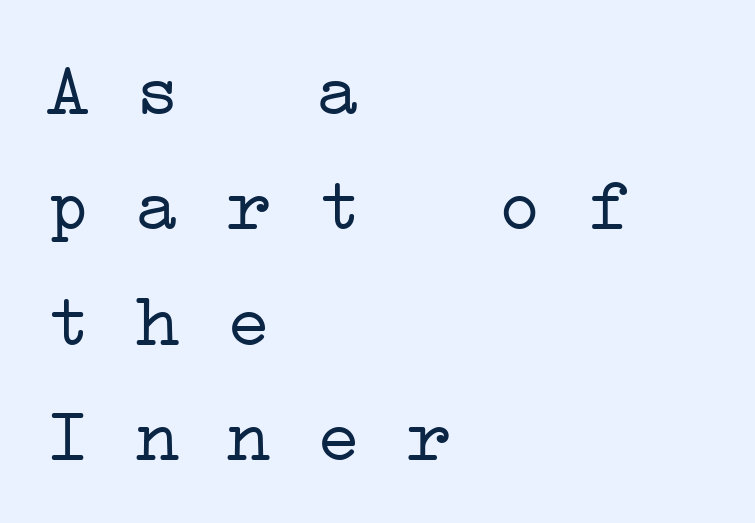
{"serif": "yes", "bold": "no", "weight": "light", "width": "wide", "stroke_contrast": "low", "x_height": "medium", "monospaced": "yes", "underline": "no", "align": "left", "line_spacing": "normal", "line_spacing_ratio": 1.54, "letter_spacing": "normal", "letter_spacing_em": 0.0, "glyph_px": 75}
